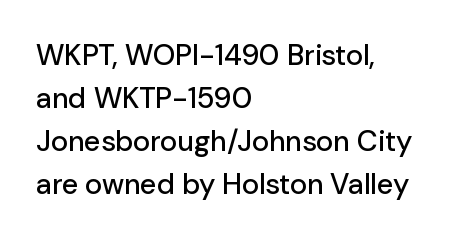
The image shows 29 px sans-serif type, upright; set left-aligned, normal line spacing (1.48x), normal letter spacing, not underlined; low stroke contrast and a medium x-height.
